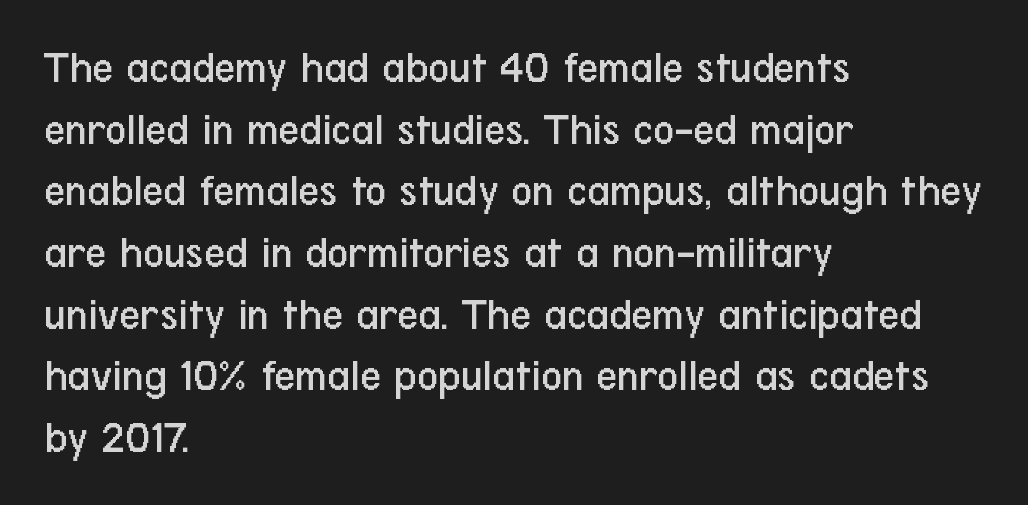
Q: Is the text bold? A: No.
Q: Is the text italic (slanted)? A: No, it is upright.
Q: Is the typeface a serif or a sans-serif typeface? A: Sans-serif.
Q: Is the text underlined? A: No.
Q: How is the paragraph aligned? A: Left-aligned.
Q: Is the spacing between letters normal or unusually wide? A: Normal.
Q: Is the spacing between lines tight, normal or loose? A: Normal.
Q: Width (condensed, normal, or wide)? A: Condensed.
Q: Stroke contrast? A: Low.
Q: x-height? A: Medium.
Q: Monospaced? A: No.
